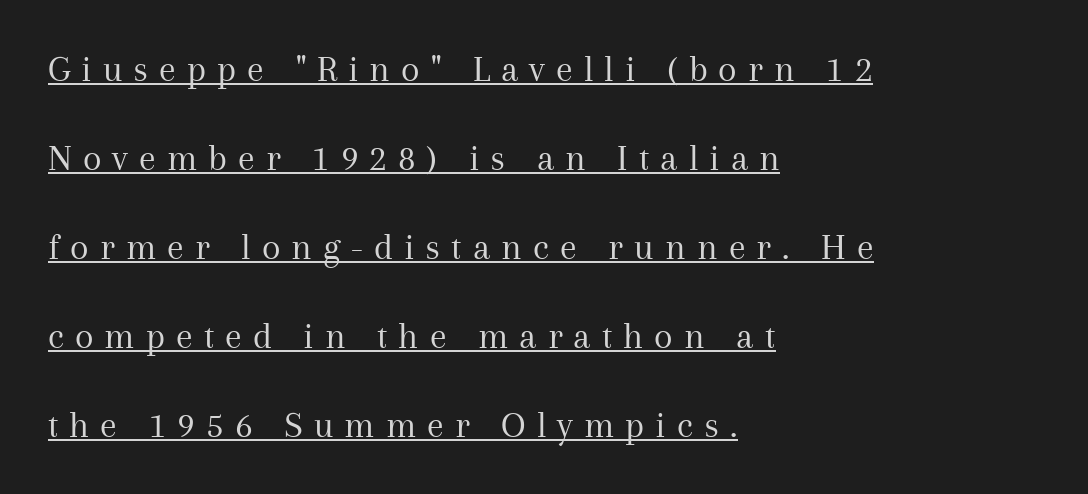
Left-aligned paragraph, ragged on the right. Every word sits above its own underline. Successive baselines arrive slowly, with a big drop between each. The passage shown is typeset with a serif family. These lines have a slow, spaced-out rhythm from letter to letter. The axis of the letterforms is exactly vertical.
